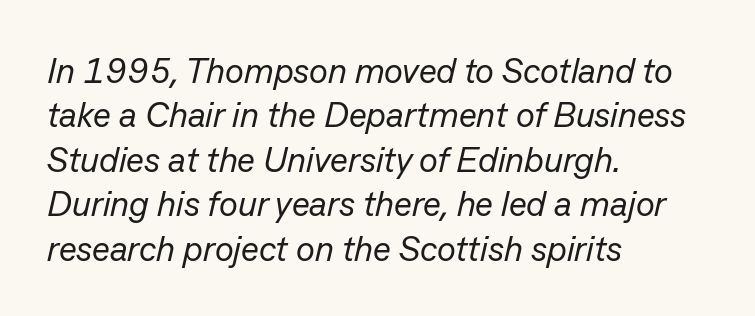
Is the letter spacing exaggerated? No — it looks like the ordinary default. Stroke mass is kept to a normal reading level or below. You could not count columns in this text — the font is proportionally spaced. Each new line begins a customary step beneath the previous one. If you drew a ruler down the left edge, every line would touch it. When letters slant like this, we call the style italic.
